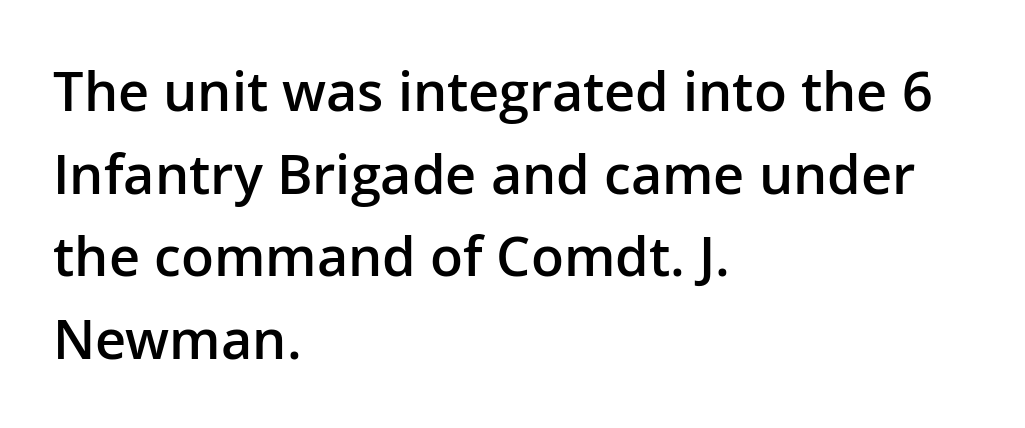
The image shows 54 px semibold sans-serif type, upright; set left-aligned, normal line spacing (1.53x), normal letter spacing, not underlined; low stroke contrast and a medium x-height.
